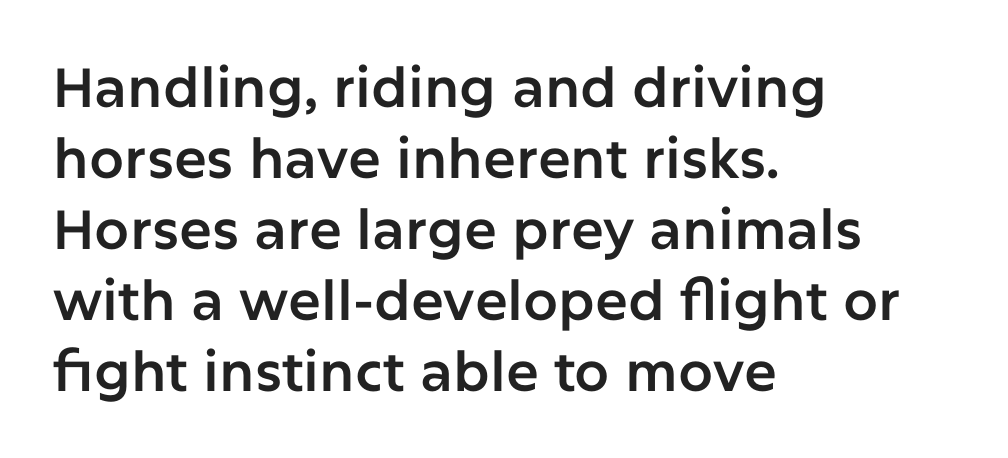
Q: Is the text italic (slanted)? A: No, it is upright.
Q: Is the typeface a serif or a sans-serif typeface? A: Sans-serif.
Q: Is the text underlined? A: No.
Q: How is the paragraph aligned? A: Left-aligned.
Q: Is the spacing between letters normal or unusually wide? A: Normal.
Q: Is the spacing between lines tight, normal or loose? A: Normal.
Q: Width (condensed, normal, or wide)? A: Normal.
Q: Stroke contrast? A: Low.
Q: x-height? A: Medium.
Q: Monospaced? A: No.
